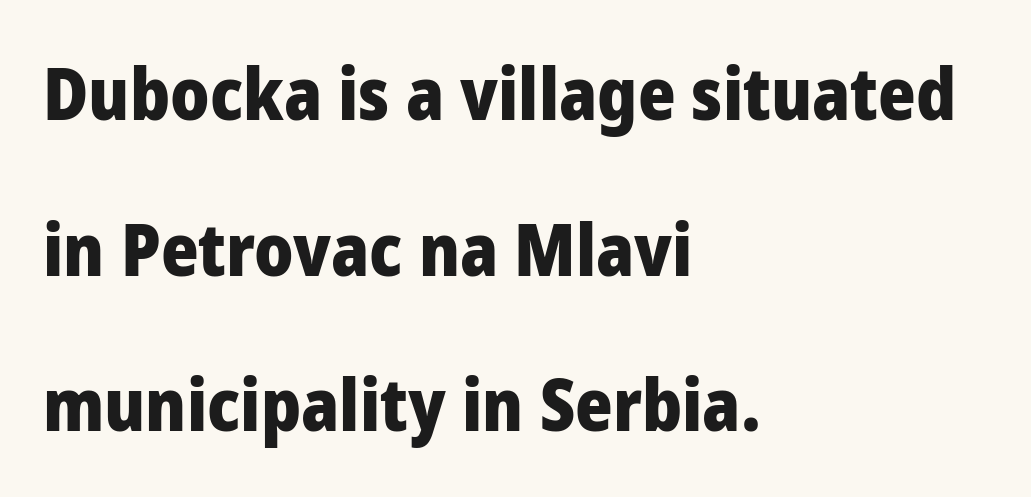
The image shows 72 px heavy sans-serif type, upright; set left-aligned, loose line spacing (2.16x), normal letter spacing, not underlined; low stroke contrast and a medium x-height.
